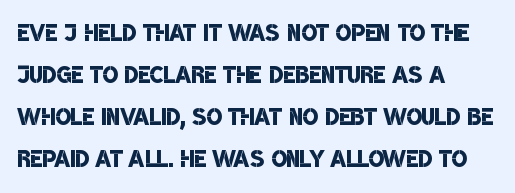
Q: Is the text bold? A: Semi-bold.
Q: Is the typeface a serif or a sans-serif typeface? A: Sans-serif.
Q: Is the text underlined? A: No.
Q: How is the paragraph aligned? A: Left-aligned.
Q: Is the spacing between letters normal or unusually wide? A: Normal.
Q: Is the spacing between lines tight, normal or loose? A: Normal.
Q: Width (condensed, normal, or wide)? A: Condensed.
Q: Stroke contrast? A: Low.
Q: x-height? A: Large.
Q: Monospaced? A: No.
